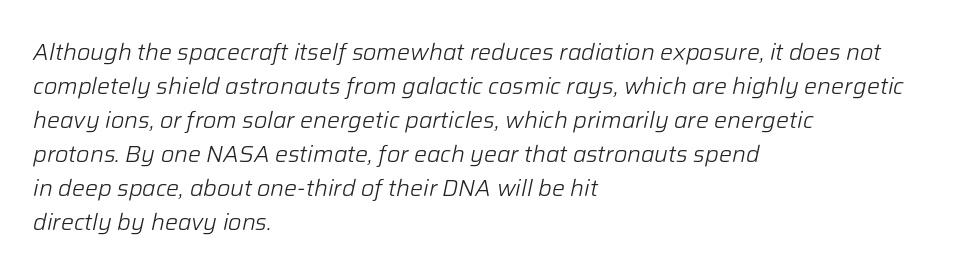
{"italic": "yes", "lean": "right", "slant_degrees": 12, "bold": "no", "underline": "no", "align": "left", "line_spacing": "normal", "line_spacing_ratio": 1.48, "letter_spacing": "normal", "letter_spacing_em": 0.0, "glyph_px": 23}
